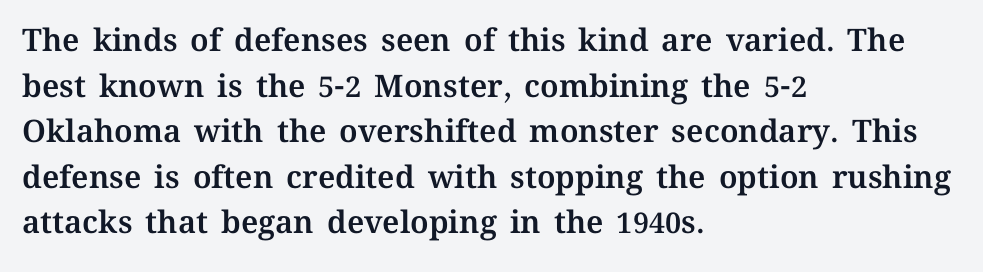
The image shows 31 px text type, upright; set left-aligned, normal line spacing (1.47x), normal letter spacing, not underlined; medium stroke contrast and a medium x-height.
